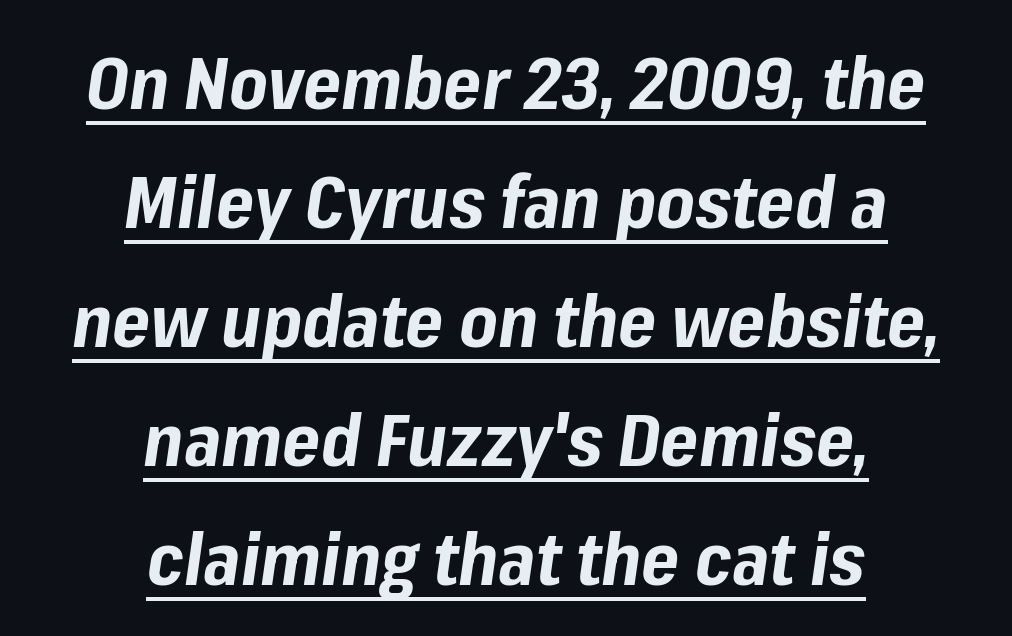
The image shows 73 px bold type, italic (leaning right); set centered, normal line spacing (1.63x), normal letter spacing, underlined; low stroke contrast and a medium x-height.
